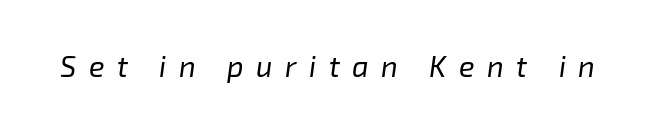
Q: Is the text bold? A: No.
Q: Is the text italic (slanted)? A: Yes, it leans right by about 8 degrees.
Q: Is the text underlined? A: No.
Q: Is the spacing between letters normal or unusually wide? A: Unusually wide.
Q: Width (condensed, normal, or wide)? A: Normal.
Q: Stroke contrast? A: Low.
Q: x-height? A: Medium.
Q: Monospaced? A: No.
